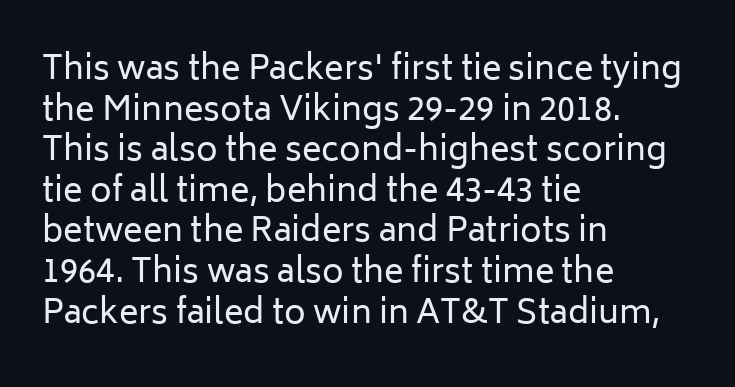
{"serif": "no", "italic": "no", "bold": "no", "weight": "regular", "width": "normal", "stroke_contrast": "low", "x_height": "medium", "monospaced": "no", "underline": "no", "align": "left", "line_spacing_ratio": 1.23, "letter_spacing": "normal", "letter_spacing_em": 0.0, "glyph_px": 33}
